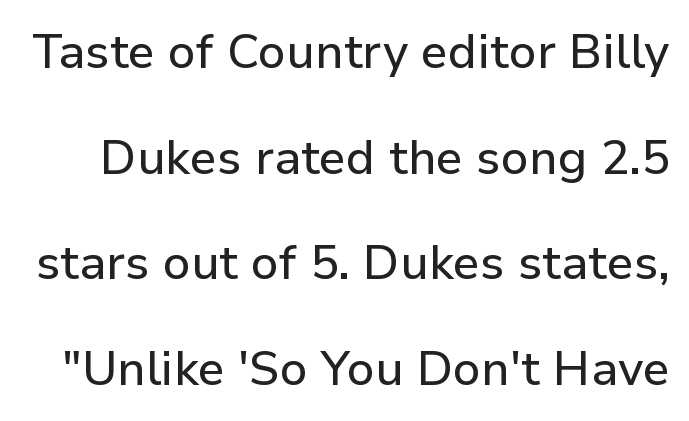
Each letter keeps its own natural width here, so spacing adapts to shape. The zone under the glyphs is completely vacant. In terms of letterform style, serifs are entirely absent. It's the straight-up-and-down kind of type. The space between consecutive lines is lavish. Inter-character spacing is left at the font's built-in metrics.
